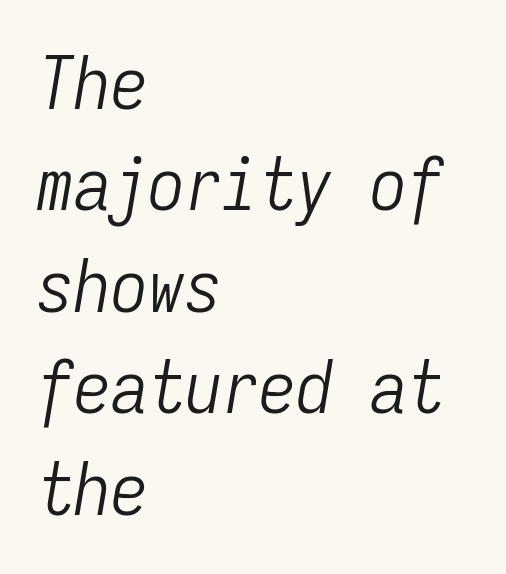
Q: Is the text bold? A: No.
Q: Is the text italic (slanted)? A: Yes, it leans right by about 9 degrees.
Q: Is the text underlined? A: No.
Q: How is the paragraph aligned? A: Left-aligned.
Q: Is the spacing between letters normal or unusually wide? A: Normal.
Q: Is the spacing between lines tight, normal or loose? A: Normal.
Q: Width (condensed, normal, or wide)? A: Condensed.
Q: Stroke contrast? A: Low.
Q: x-height? A: Medium.
Q: Monospaced? A: Yes.
